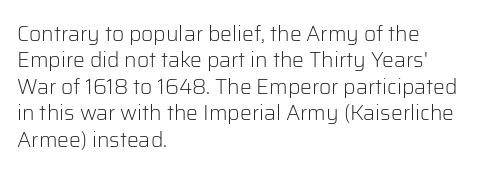
Q: Is the text bold? A: No.
Q: Is the text italic (slanted)? A: No, it is upright.
Q: Is the text underlined? A: No.
Q: How is the paragraph aligned? A: Left-aligned.
Q: Is the spacing between letters normal or unusually wide? A: Normal.
Q: Is the spacing between lines tight, normal or loose? A: Normal.
